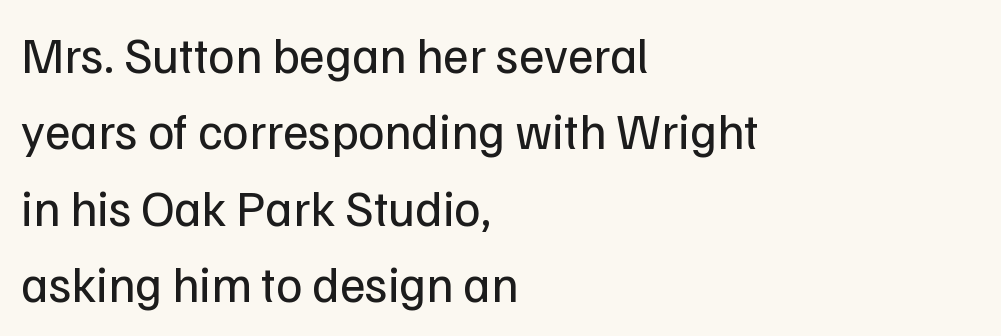
{"serif": "no", "italic": "no", "bold": "no", "weight": "regular", "width": "normal", "stroke_contrast": "low", "x_height": "medium", "monospaced": "no", "underline": "no", "align": "left", "line_spacing": "normal", "line_spacing_ratio": 1.53, "letter_spacing": "normal", "letter_spacing_em": 0.0, "glyph_px": 50}
